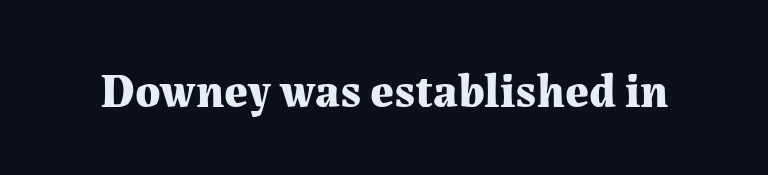
Q: Is the text bold? A: Yes.
Q: Is the text italic (slanted)? A: No, it is upright.
Q: Is the typeface a serif or a sans-serif typeface? A: Serif.
Q: Is the text underlined? A: No.
Q: Is the spacing between letters normal or unusually wide? A: Normal.
Q: Width (condensed, normal, or wide)? A: Normal.
Q: Stroke contrast? A: Medium.
Q: x-height? A: Medium.
Q: Monospaced? A: No.
